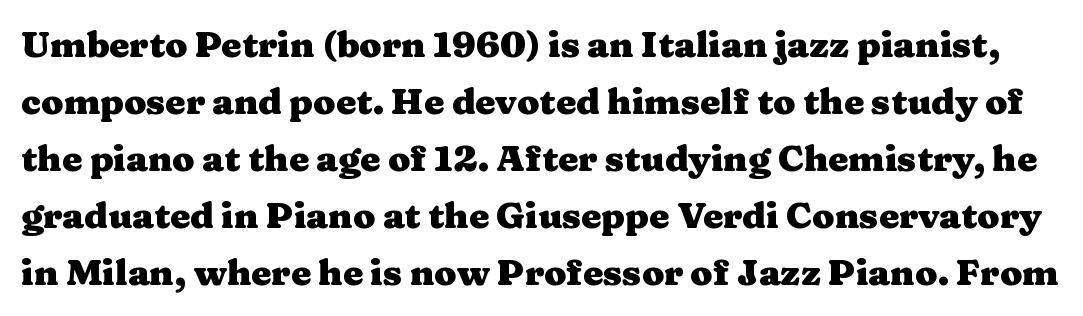
Q: Is the text bold? A: Yes.
Q: Is the text italic (slanted)? A: No, it is upright.
Q: Is the typeface a serif or a sans-serif typeface? A: Serif.
Q: Is the text underlined? A: No.
Q: Is the spacing between letters normal or unusually wide? A: Normal.
Q: Is the spacing between lines tight, normal or loose? A: Normal.
Q: Width (condensed, normal, or wide)? A: Wide.
Q: Stroke contrast? A: Medium.
Q: x-height? A: Medium.
Q: Monospaced? A: No.
